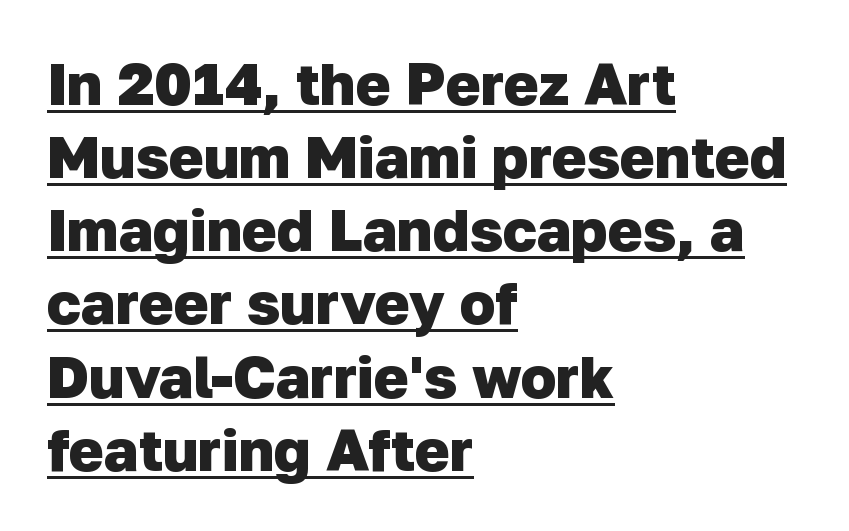
Q: Is the text bold? A: Yes.
Q: Is the typeface a serif or a sans-serif typeface? A: Sans-serif.
Q: Is the text underlined? A: Yes.
Q: How is the paragraph aligned? A: Left-aligned.
Q: Is the spacing between letters normal or unusually wide? A: Normal.
Q: Width (condensed, normal, or wide)? A: Normal.
Q: Stroke contrast? A: Low.
Q: x-height? A: Medium.
Q: Monospaced? A: No.
